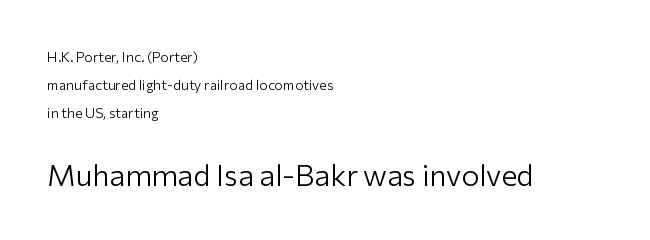
{"serif": "no", "italic": "no", "bold": "no", "weight": "light", "width": "normal", "stroke_contrast": "low", "x_height": "medium", "monospaced": "no", "underline": "no", "align": "left", "line_spacing": "loose", "line_spacing_ratio": 2.0, "letter_spacing": "normal", "letter_spacing_em": 0.0, "larger_block": "second", "size_ratio": 2.14, "glyph_px": 30}
